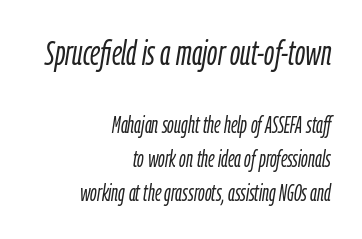
Q: Is the text bold? A: No.
Q: Is the text italic (slanted)? A: Yes, it leans right by about 9 degrees.
Q: Is the text underlined? A: No.
Q: How is the paragraph aligned? A: Right-aligned.
Q: Is the spacing between letters normal or unusually wide? A: Normal.
Q: Is the spacing between lines tight, normal or loose? A: Normal.
Q: Which block of text is set in a larger size, the first (top) or the second (bottom)? A: The first (top) one.
Q: Width (condensed, normal, or wide)? A: Condensed.
Q: Stroke contrast? A: Low.
Q: x-height? A: Medium.
Q: Monospaced? A: No.
